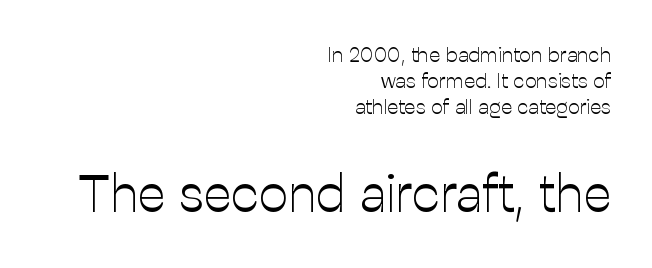
The image shows 52 px light sans-serif type, upright; set right-aligned, line spacing 1.24x, normal letter spacing, not underlined; the second (bottom) block is 2.48x larger; low stroke contrast and a medium x-height.
